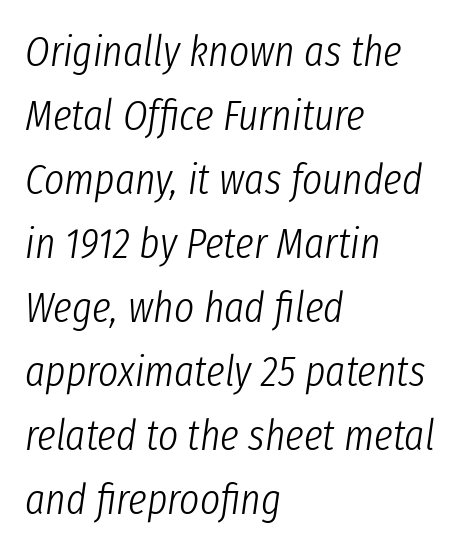
{"italic": "yes", "lean": "right", "slant_degrees": 8, "bold": "no", "weight": "light", "width": "condensed", "stroke_contrast": "low", "x_height": "medium", "monospaced": "no", "underline": "no", "align": "left", "line_spacing": "normal", "line_spacing_ratio": 1.49, "letter_spacing": "normal", "letter_spacing_em": 0.0, "glyph_px": 43}
